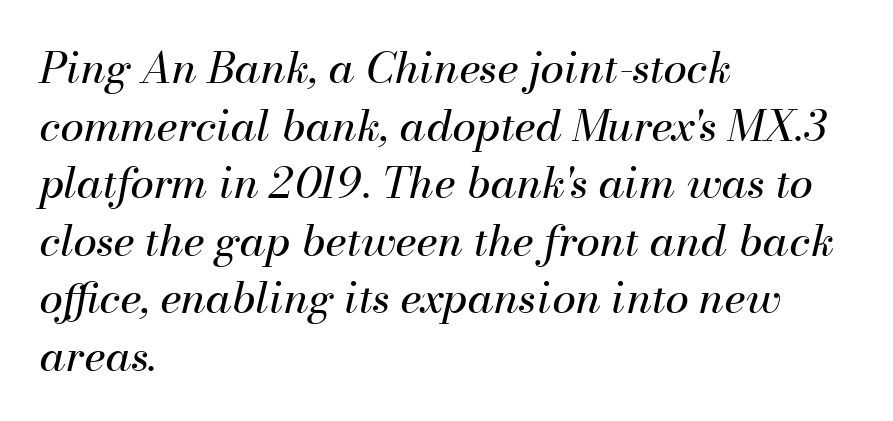
{"italic": "yes", "lean": "right", "slant_degrees": 13, "bold": "no", "weight": "regular", "width": "normal", "stroke_contrast": "medium", "x_height": "small", "monospaced": "no", "underline": "no", "align": "left", "line_spacing": "normal", "line_spacing_ratio": 1.34, "letter_spacing": "normal", "letter_spacing_em": 0.0, "glyph_px": 43}
